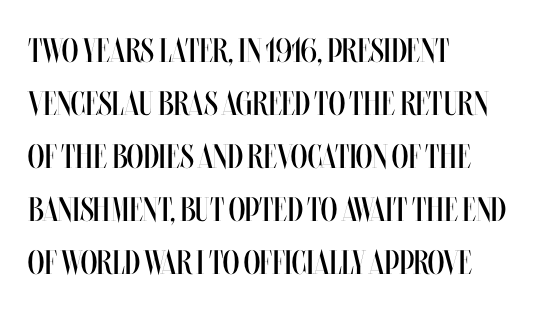
No italicization has been applied; the sample stays upright. How are the letters spaced? Ordinarily, with no added tracking. The face looks like a standard text weight, possibly lighter. The letters advance in unequal steps, a hallmark of proportional type.
